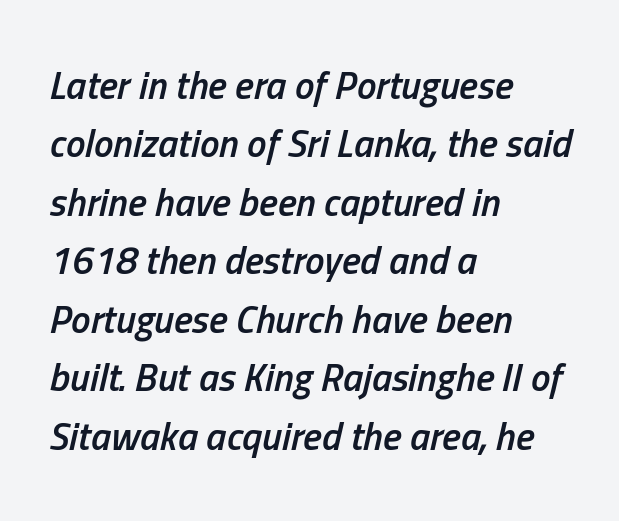
Q: Is the text bold? A: Semi-bold.
Q: Is the text italic (slanted)? A: Yes, it leans right by about 13 degrees.
Q: Is the text underlined? A: No.
Q: How is the paragraph aligned? A: Left-aligned.
Q: Is the spacing between letters normal or unusually wide? A: Normal.
Q: Is the spacing between lines tight, normal or loose? A: Normal.
Q: Width (condensed, normal, or wide)? A: Condensed.
Q: Stroke contrast? A: Low.
Q: x-height? A: Medium.
Q: Monospaced? A: No.
